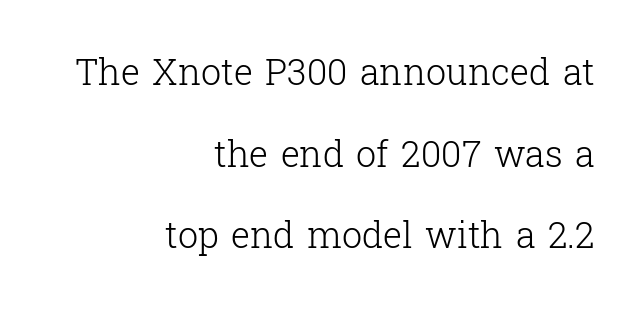
{"serif": "yes", "italic": "no", "bold": "no", "weight": "light", "width": "normal", "stroke_contrast": "low", "x_height": "medium", "monospaced": "no", "underline": "no", "align": "right", "line_spacing": "loose", "line_spacing_ratio": 2.27, "letter_spacing": "normal", "letter_spacing_em": 0.0, "glyph_px": 36}
